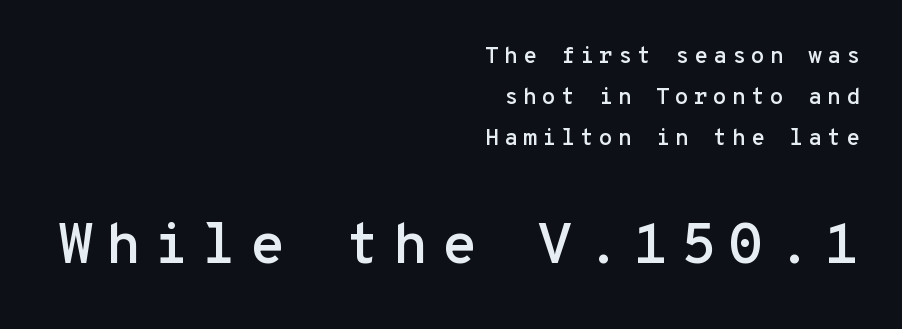
{"serif": "no", "italic": "no", "width": "normal", "stroke_contrast": "low", "x_height": "medium", "monospaced": "yes", "underline": "no", "align": "right", "line_spacing_ratio": 1.78, "letter_spacing": "wide", "letter_spacing_em": 0.21, "larger_block": "second", "size_ratio": 2.52, "glyph_px": 58}
